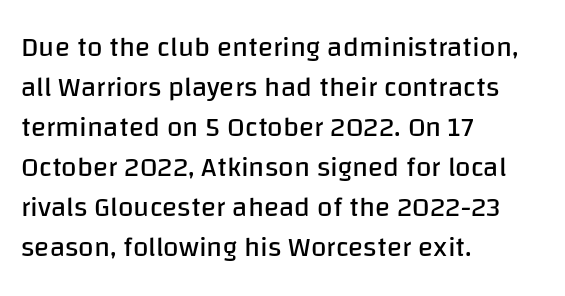
{"serif": "no", "italic": "no", "bold": "no", "weight": "regular", "width": "normal", "stroke_contrast": "low", "x_height": "large", "monospaced": "no", "underline": "no", "align": "left", "line_spacing": "normal", "line_spacing_ratio": 1.43, "letter_spacing": "normal", "letter_spacing_em": 0.0, "glyph_px": 28}
